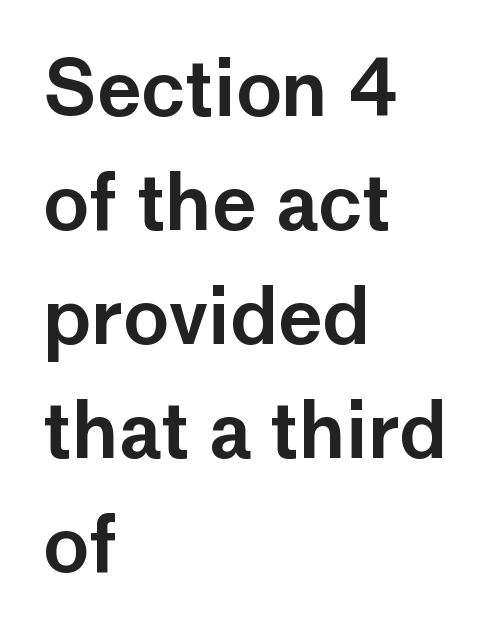
{"serif": "no", "italic": "no", "width": "normal", "stroke_contrast": "low", "x_height": "medium", "monospaced": "no", "underline": "no", "align": "left", "line_spacing": "normal", "line_spacing_ratio": 1.5, "letter_spacing": "normal", "letter_spacing_em": 0.0, "glyph_px": 76}
